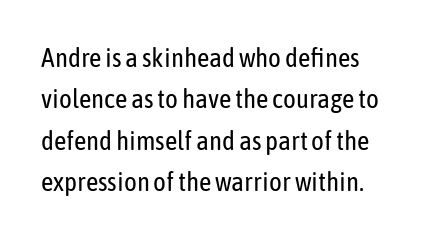
{"italic": "no", "bold": "no", "underline": "no", "line_spacing": "normal", "line_spacing_ratio": 1.53, "letter_spacing": "normal", "letter_spacing_em": 0.0, "glyph_px": 27}
